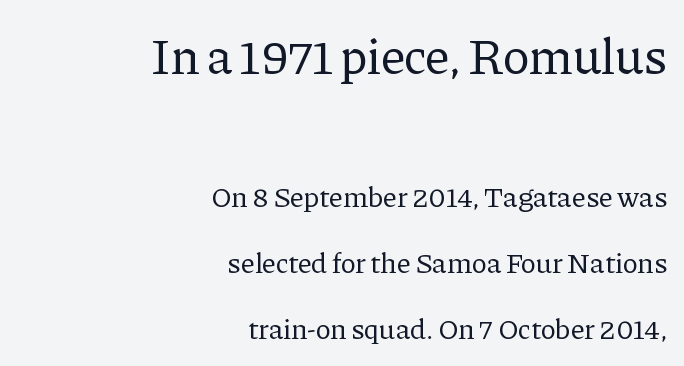
Q: Is the text bold? A: No.
Q: Is the text italic (slanted)? A: No, it is upright.
Q: Is the typeface a serif or a sans-serif typeface? A: Serif.
Q: Is the text underlined? A: No.
Q: How is the paragraph aligned? A: Right-aligned.
Q: Is the spacing between letters normal or unusually wide? A: Normal.
Q: Is the spacing between lines tight, normal or loose? A: Loose.
Q: Which block of text is set in a larger size, the first (top) or the second (bottom)? A: The first (top) one.
Q: Width (condensed, normal, or wide)? A: Normal.
Q: Stroke contrast? A: Low.
Q: x-height? A: Medium.
Q: Monospaced? A: No.
